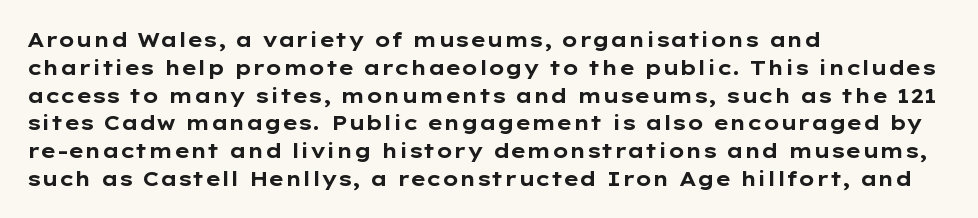
Q: Is the text bold? A: Yes.
Q: Is the text italic (slanted)? A: No, it is upright.
Q: Is the text underlined? A: No.
Q: How is the paragraph aligned? A: Left-aligned.
Q: Is the spacing between letters normal or unusually wide? A: Normal.
Q: Is the spacing between lines tight, normal or loose? A: Normal.
